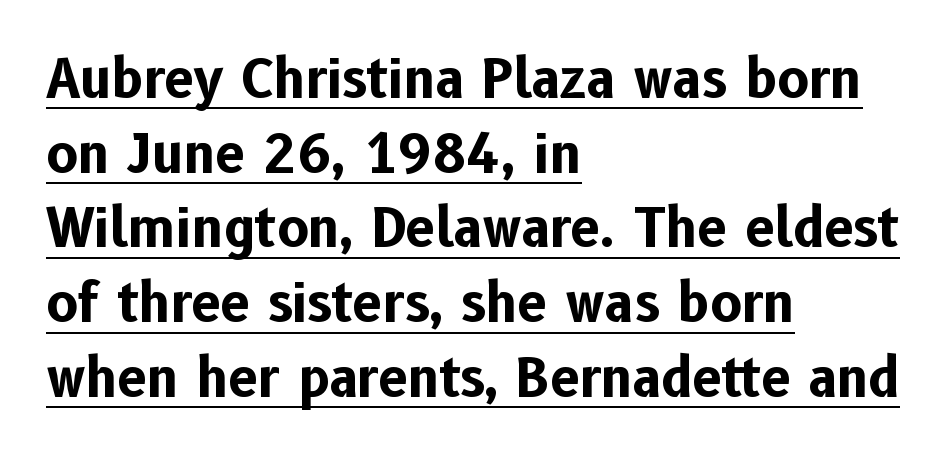
Q: Is the text bold? A: Yes.
Q: Is the text italic (slanted)? A: No, it is upright.
Q: Is the typeface a serif or a sans-serif typeface? A: Sans-serif.
Q: Is the text underlined? A: Yes.
Q: How is the paragraph aligned? A: Left-aligned.
Q: Is the spacing between letters normal or unusually wide? A: Normal.
Q: Is the spacing between lines tight, normal or loose? A: Normal.
Q: Width (condensed, normal, or wide)? A: Normal.
Q: Stroke contrast? A: Low.
Q: x-height? A: Medium.
Q: Monospaced? A: No.
